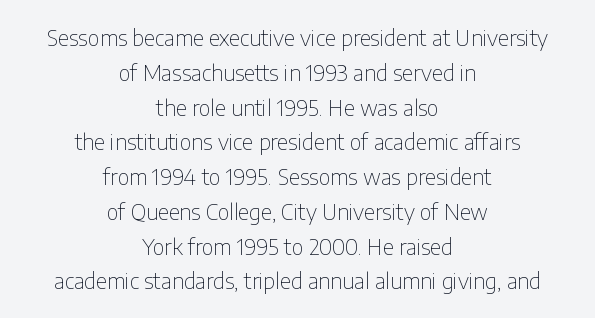
{"italic": "no", "bold": "no", "underline": "no", "align": "center", "line_spacing": "normal", "line_spacing_ratio": 1.58, "letter_spacing": "normal", "letter_spacing_em": 0.0, "glyph_px": 22}
